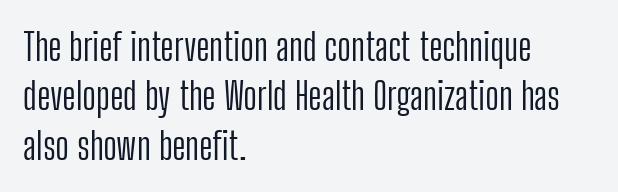
The image shows 38 px light, condensed sans-serif type, upright; set left-aligned, normal line spacing (1.3x), normal letter spacing, not underlined; low stroke contrast and a medium x-height.
